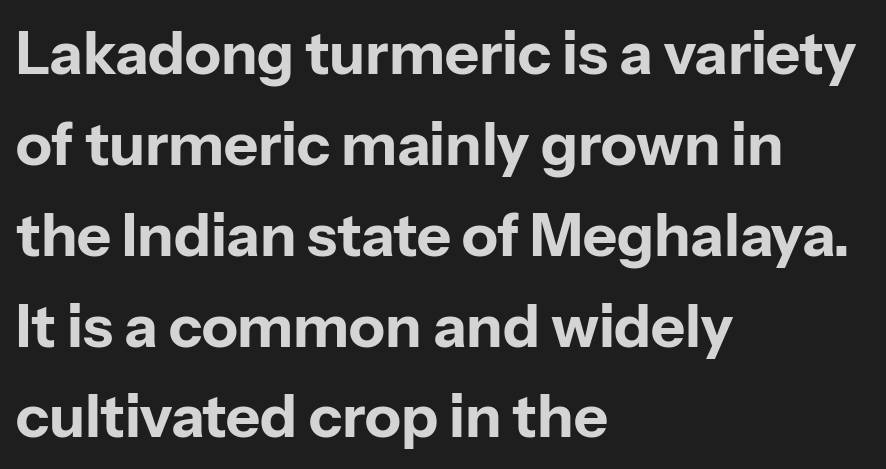
Q: Is the text bold? A: Yes.
Q: Is the text italic (slanted)? A: No, it is upright.
Q: Is the typeface a serif or a sans-serif typeface? A: Sans-serif.
Q: Is the text underlined? A: No.
Q: How is the paragraph aligned? A: Left-aligned.
Q: Is the spacing between letters normal or unusually wide? A: Normal.
Q: Is the spacing between lines tight, normal or loose? A: Normal.
Q: Width (condensed, normal, or wide)? A: Normal.
Q: Stroke contrast? A: Low.
Q: x-height? A: Medium.
Q: Monospaced? A: No.
